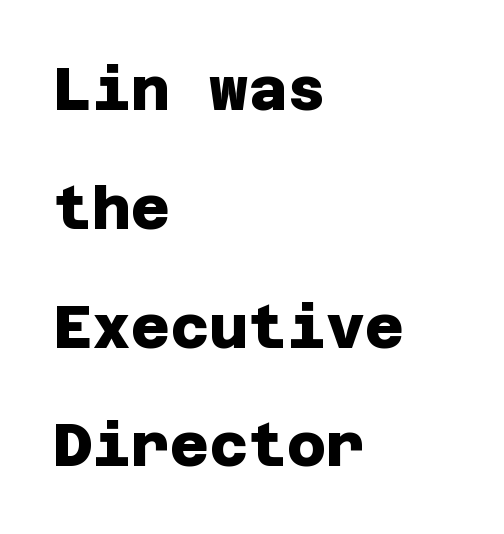
The image shows 60 px heavy sans-serif type; set left-aligned, loose line spacing (1.98x), normal letter spacing, not underlined; low stroke contrast and a large x-height.
